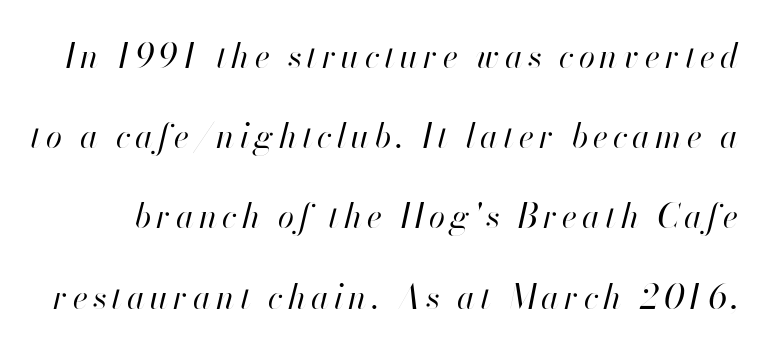
{"italic": "yes", "lean": "right", "slant_degrees": 13, "bold": "no", "weight": "regular", "width": "normal", "stroke_contrast": "high", "x_height": "small", "monospaced": "no", "underline": "no", "line_spacing": "loose", "line_spacing_ratio": 2.43, "glyph_px": 33}
